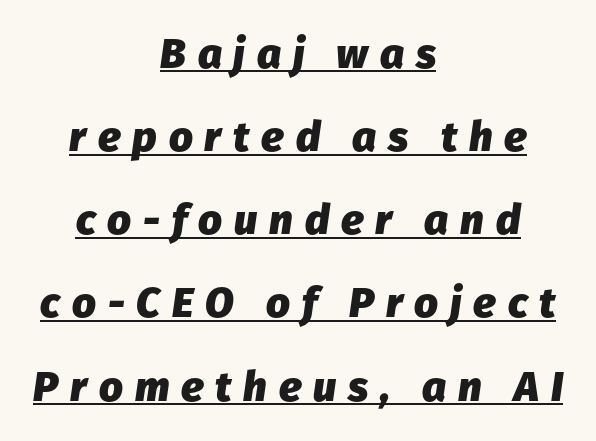
{"italic": "yes", "lean": "right", "slant_degrees": 8, "bold": "yes", "weight": "heavy", "width": "normal", "stroke_contrast": "low", "x_height": "medium", "monospaced": "no", "underline": "yes", "align": "center", "line_spacing": "loose", "line_spacing_ratio": 1.98, "letter_spacing": "wide", "letter_spacing_em": 0.28, "glyph_px": 42}
